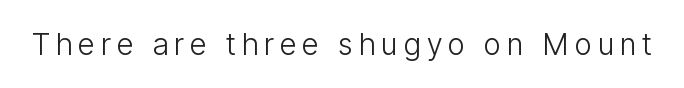
{"serif": "no", "italic": "no", "bold": "no", "weight": "light", "width": "condensed", "stroke_contrast": "low", "x_height": "medium", "monospaced": "no", "underline": "no", "letter_spacing": "wide", "letter_spacing_em": 0.2, "glyph_px": 30}
